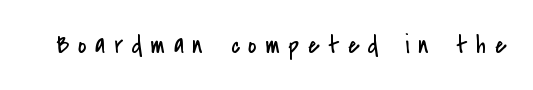
Q: Is the text bold? A: No.
Q: Is the text italic (slanted)? A: No, it is upright.
Q: Is the text underlined? A: No.
Q: Is the spacing between letters normal or unusually wide? A: Unusually wide.
